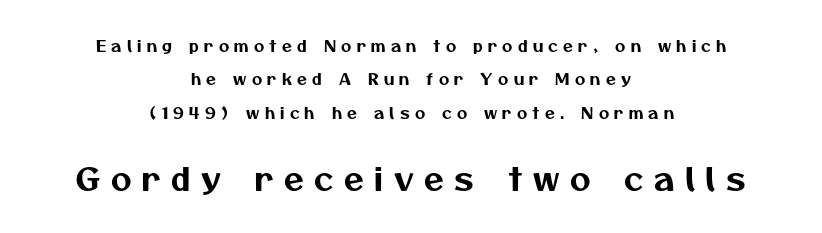
The image shows 32 px sans-serif type; set centered, loose line spacing (2.08x), unusually wide letter spacing (+0.33 em), not underlined; the second (bottom) block is 2.0x larger; medium stroke contrast and a medium x-height.
